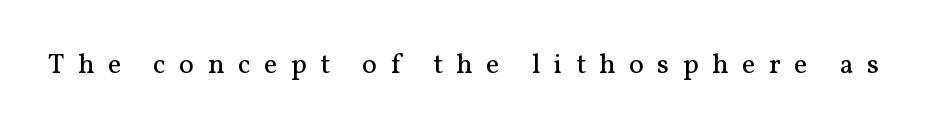
{"serif": "yes", "italic": "no", "bold": "no", "weight": "regular", "width": "normal", "stroke_contrast": "medium", "x_height": "medium", "monospaced": "no", "underline": "no", "letter_spacing": "wide", "letter_spacing_em": 0.48, "glyph_px": 28}
